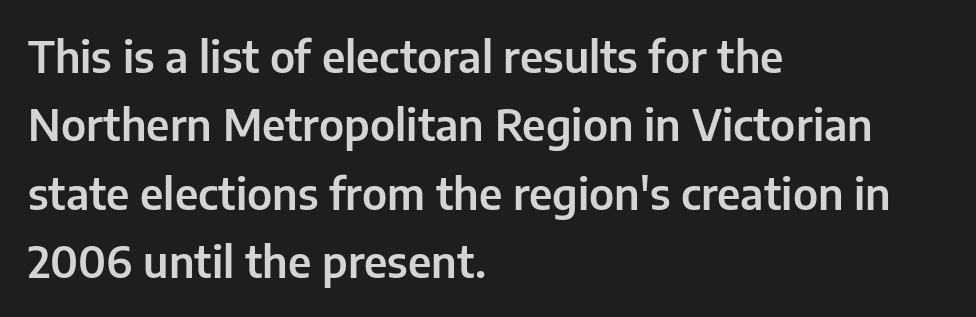
Q: Is the text italic (slanted)? A: No, it is upright.
Q: Is the typeface a serif or a sans-serif typeface? A: Sans-serif.
Q: Is the text underlined? A: No.
Q: How is the paragraph aligned? A: Left-aligned.
Q: Is the spacing between letters normal or unusually wide? A: Normal.
Q: Is the spacing between lines tight, normal or loose? A: Normal.
Q: Width (condensed, normal, or wide)? A: Normal.
Q: Stroke contrast? A: Low.
Q: x-height? A: Medium.
Q: Monospaced? A: No.
